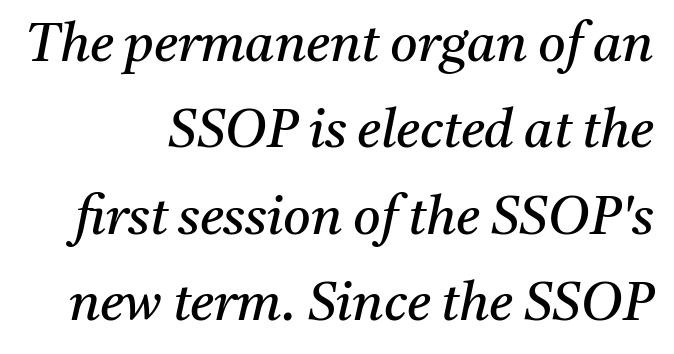
The face looks like a standard text weight, possibly lighter. Tracking here is standard; glyphs follow each other at the usual distance. Yep, those are serifs on the letters. These lines are rendered in a variable-pitch font. Nobody drew a line under any word here. The passage is arranged like a letterhead date or caption credit — flush right.
